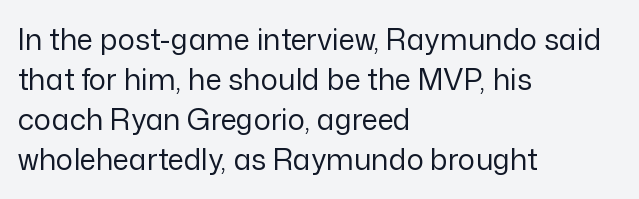
{"serif": "no", "italic": "no", "bold": "no", "weight": "regular", "width": "normal", "stroke_contrast": "low", "x_height": "medium", "monospaced": "no", "underline": "no", "align": "left", "line_spacing": "normal", "line_spacing_ratio": 1.38, "letter_spacing": "normal", "letter_spacing_em": 0.0, "glyph_px": 29}
